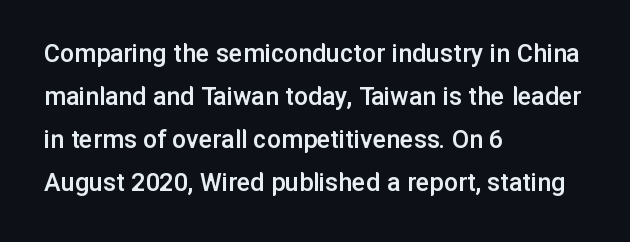
Q: Is the text bold? A: Semi-bold.
Q: Is the text italic (slanted)? A: No, it is upright.
Q: Is the typeface a serif or a sans-serif typeface? A: Sans-serif.
Q: Is the text underlined? A: No.
Q: How is the paragraph aligned? A: Left-aligned.
Q: Is the spacing between letters normal or unusually wide? A: Normal.
Q: Is the spacing between lines tight, normal or loose? A: Normal.
Q: Width (condensed, normal, or wide)? A: Normal.
Q: Stroke contrast? A: Low.
Q: x-height? A: Medium.
Q: Monospaced? A: No.
